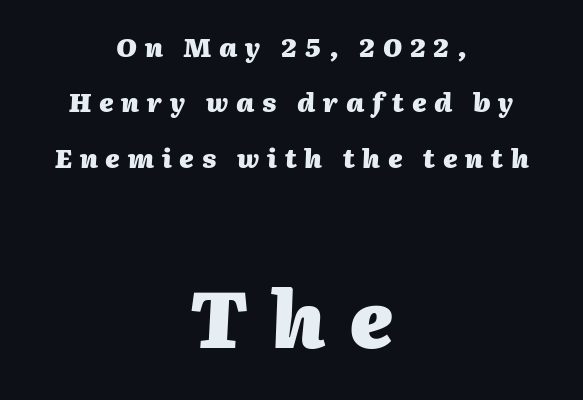
The specimen reads as italic at a glance. These lines stand farther apart than default settings would place them. Descenders are the only things crossing below the line. Spacing verdict: proportional, widths tailored to each character. These two chunks differ in scale, with the bottom chunk taking the larger measure.
